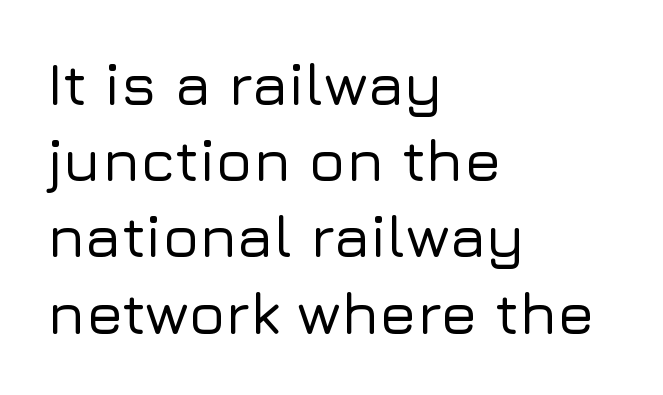
The image shows 60 px sans-serif type, upright; set left-aligned, normal line spacing (1.27x), normal letter spacing, not underlined; low stroke contrast and a medium x-height.
